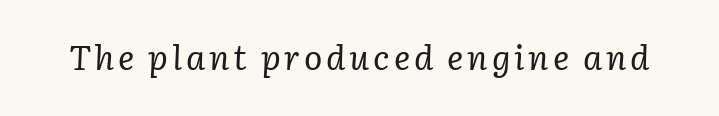
The image shows 34 px regular-weight serif type, italic (leaning right); set not underlined; low stroke contrast and a medium x-height.
